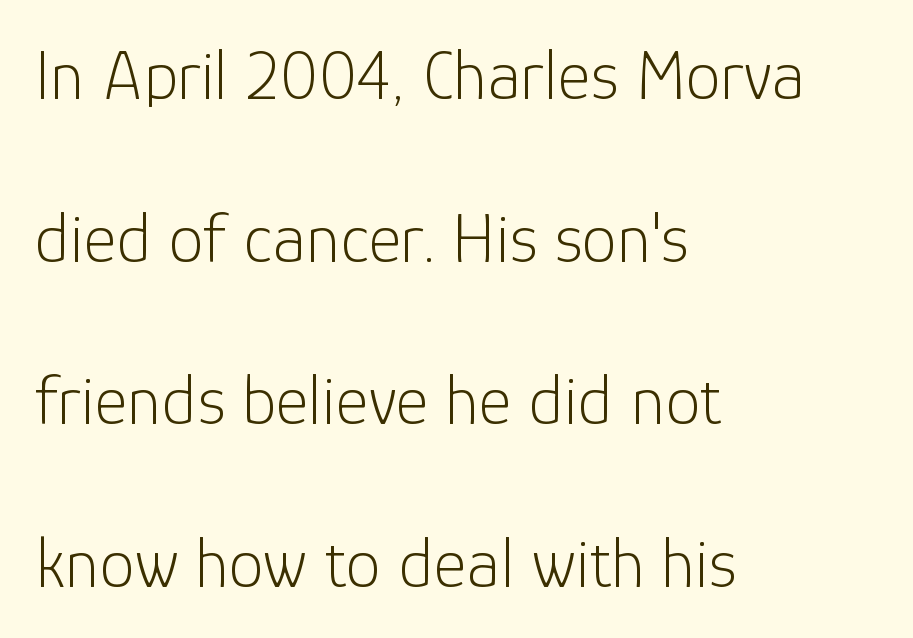
{"serif": "no", "italic": "no", "bold": "no", "weight": "light", "width": "normal", "stroke_contrast": "low", "x_height": "medium", "monospaced": "no", "underline": "no", "align": "left", "line_spacing": "loose", "line_spacing_ratio": 2.29, "letter_spacing": "normal", "letter_spacing_em": 0.0, "glyph_px": 71}
